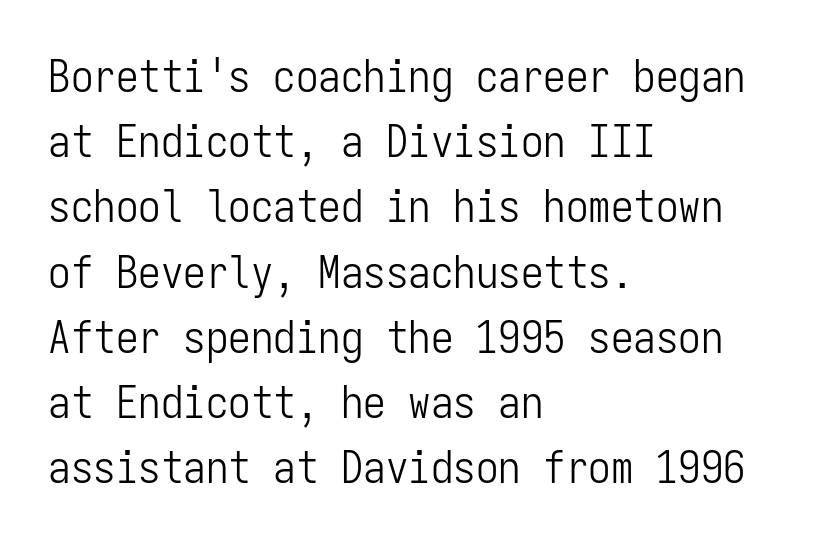
Q: Is the text bold? A: No.
Q: Is the text italic (slanted)? A: No, it is upright.
Q: Is the typeface a serif or a sans-serif typeface? A: Sans-serif.
Q: Is the text underlined? A: No.
Q: How is the paragraph aligned? A: Left-aligned.
Q: Is the spacing between letters normal or unusually wide? A: Normal.
Q: Is the spacing between lines tight, normal or loose? A: Normal.
Q: Width (condensed, normal, or wide)? A: Condensed.
Q: Stroke contrast? A: Low.
Q: x-height? A: Medium.
Q: Monospaced? A: Yes.
